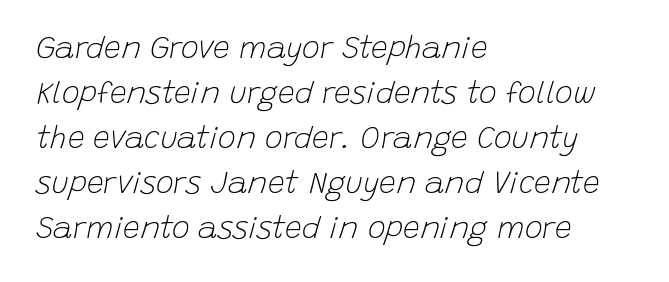
The image shows 30 px light type, italic (leaning right); set left-aligned, normal line spacing (1.5x), normal letter spacing, not underlined; low stroke contrast and a large x-height.
